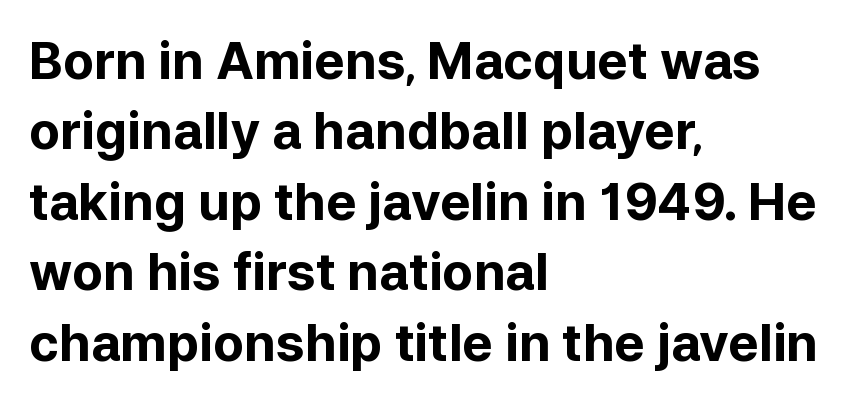
The image shows 51 px bold sans-serif type, upright; set left-aligned, normal line spacing (1.38x), normal letter spacing, not underlined; low stroke contrast and a medium x-height.
